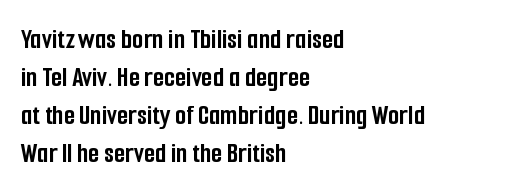
Weight: bold. The rendering uses a moderate line-height, typical for paragraphs. Varying glyph widths throughout — classic text-font behaviour. Italic: no, the glyphs are upright roman. Horizontally, the lines are justified to the leading edge only. There is no visible air inserted between adjacent glyphs.
